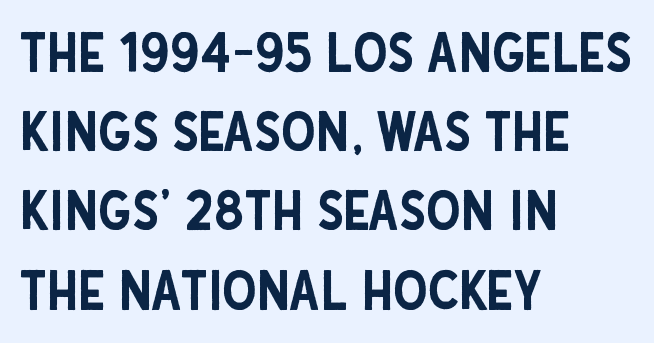
{"serif": "no", "italic": "no", "width": "condensed", "stroke_contrast": "low", "x_height": "large", "monospaced": "no", "underline": "no", "align": "left", "line_spacing": "normal", "line_spacing_ratio": 1.44, "letter_spacing": "normal", "letter_spacing_em": 0.0, "glyph_px": 55}
